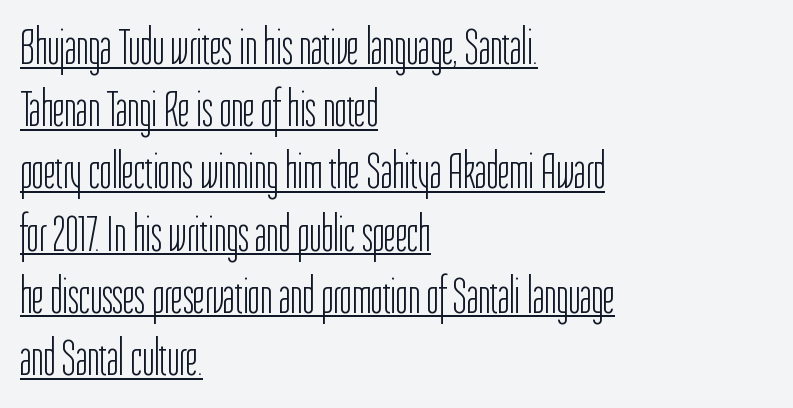
The image shows 51 px light, condensed sans-serif type, upright; set left-aligned, line spacing 1.22x, normal letter spacing, underlined; low stroke contrast and a medium x-height.
